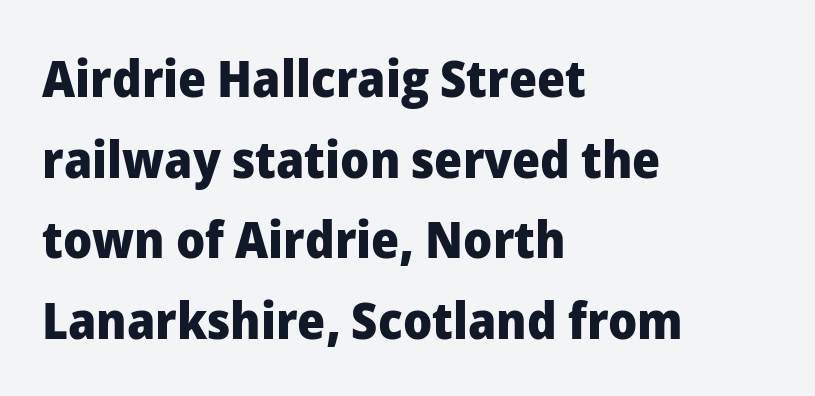
{"serif": "no", "italic": "no", "bold": "yes", "weight": "heavy", "width": "normal", "stroke_contrast": "low", "x_height": "medium", "monospaced": "no", "underline": "no", "align": "left", "line_spacing": "normal", "line_spacing_ratio": 1.58, "letter_spacing": "normal", "letter_spacing_em": 0.0, "glyph_px": 51}
